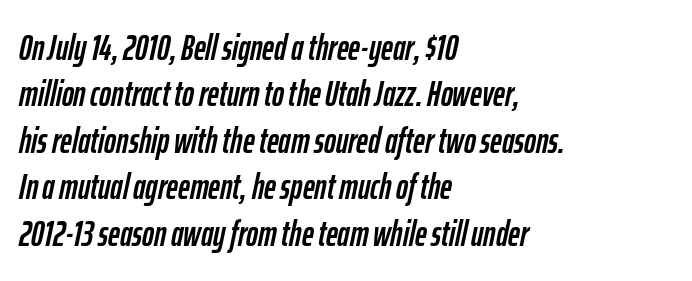
Q: Is the text italic (slanted)? A: Yes, it leans right by about 12 degrees.
Q: Is the text underlined? A: No.
Q: How is the paragraph aligned? A: Left-aligned.
Q: Is the spacing between letters normal or unusually wide? A: Normal.
Q: Is the spacing between lines tight, normal or loose? A: Normal.
Q: Width (condensed, normal, or wide)? A: Condensed.
Q: Stroke contrast? A: Low.
Q: x-height? A: Medium.
Q: Monospaced? A: No.
